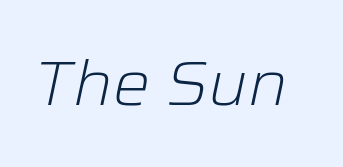
{"italic": "yes", "lean": "right", "slant_degrees": 12, "bold": "no", "weight": "light", "width": "normal", "stroke_contrast": "low", "x_height": "medium", "monospaced": "no", "underline": "no", "letter_spacing": "normal", "letter_spacing_em": 0.0, "glyph_px": 62}
